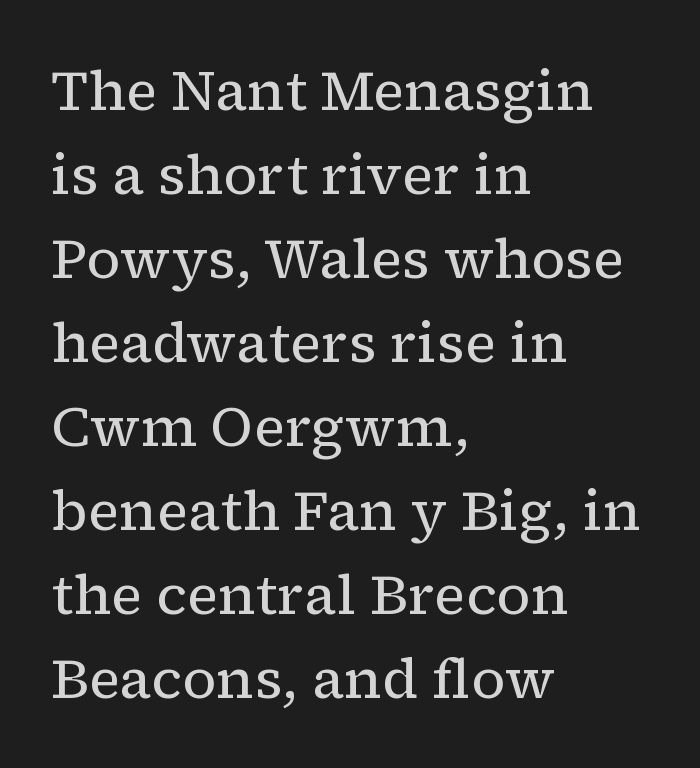
The typeface chosen for these lines features serifs. These lines sit exactly where default settings would place them. Horizontally, the lines are justified to the leading edge only. Letters rest on an invisible, unmarked baseline.
